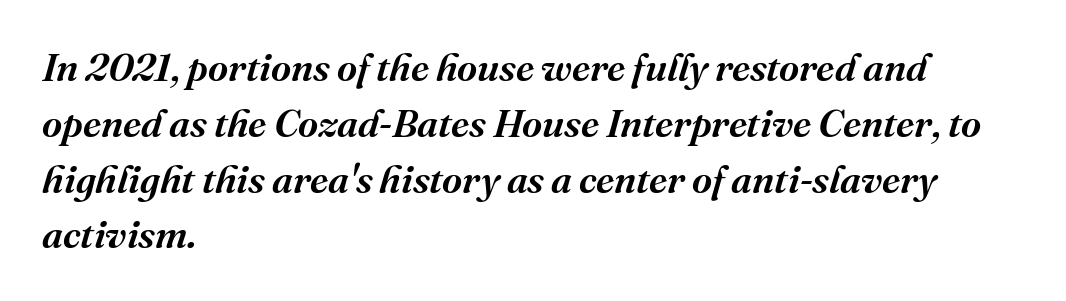
Glance below the letters and you will spot only blank space. Leftover space on each line is placed entirely after the last word. A typesetter would call this proportional, since set widths differ per character. Italic: yes, the glyphs are oblique. This sample uses a serif face. The line-height multiplier appears to be the usual default.
